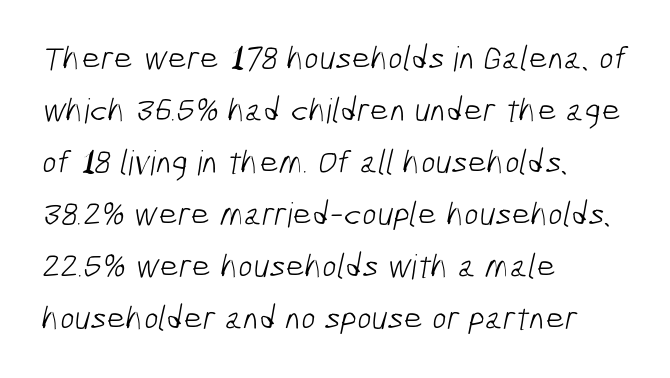
Is the letter spacing exaggerated? No — it looks like the ordinary default. Bold? No — there's no thickening of the strokes. The passage shown is typed in a proportional face where columns would drift. Does the type have serifs? No, each stem ends abruptly. Unmarked baselines from the first word to the last. The lines are quadded left.
